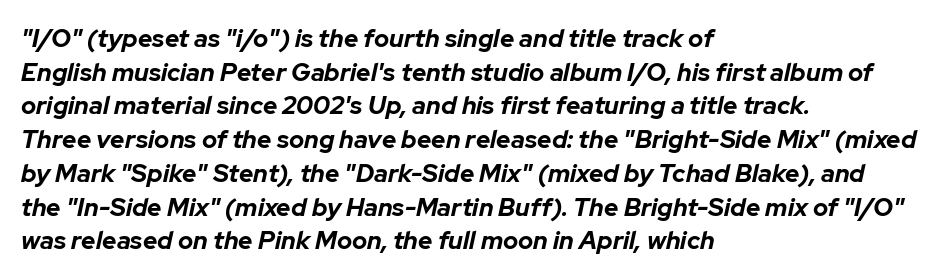
Check the space under the baseline: it is left empty. Teacher's note: observe the even left margin — that is flush-left alignment. Typographic density is high because the face is bold. Tracking here is standard; glyphs follow each other at the usual distance. Vertically, the passage feels balanced, rows spaced as you'd expect.
